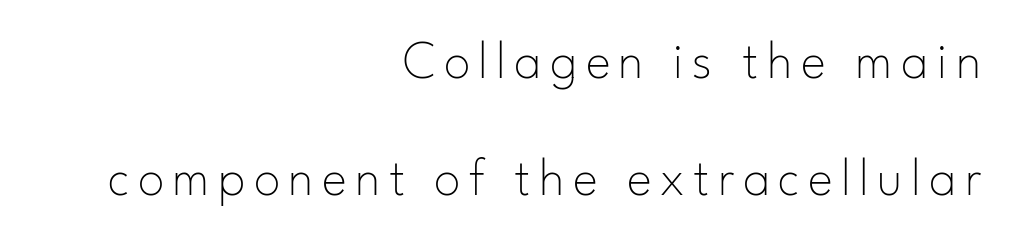
The image shows 53 px thin sans-serif type, upright; set right-aligned, loose line spacing (2.21x), not underlined; low stroke contrast and a small x-height.
